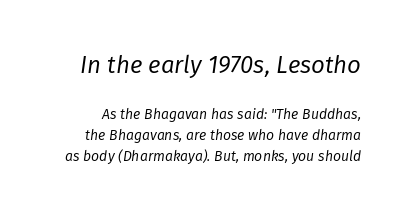
Q: Is the text bold? A: No.
Q: Is the text italic (slanted)? A: Yes, it leans right by about 8 degrees.
Q: Is the text underlined? A: No.
Q: Is the spacing between letters normal or unusually wide? A: Normal.
Q: Is the spacing between lines tight, normal or loose? A: Normal.
Q: Which block of text is set in a larger size, the first (top) or the second (bottom)? A: The first (top) one.
